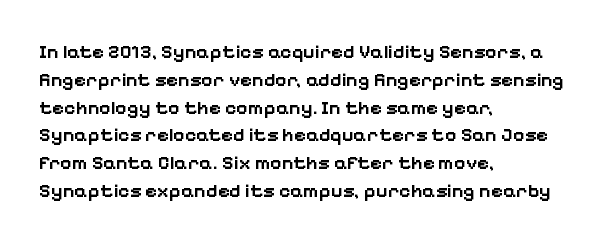
The image shows 20 px text type, upright; set left-aligned, normal line spacing (1.39x), normal letter spacing, not underlined.
